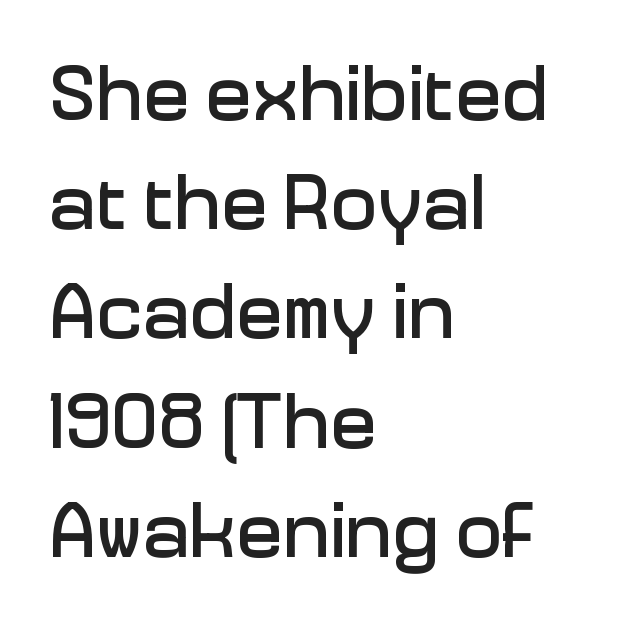
{"serif": "no", "italic": "no", "width": "normal", "stroke_contrast": "low", "x_height": "medium", "monospaced": "no", "underline": "no", "align": "left", "line_spacing": "normal", "line_spacing_ratio": 1.4, "letter_spacing": "normal", "letter_spacing_em": 0.0, "glyph_px": 78}
